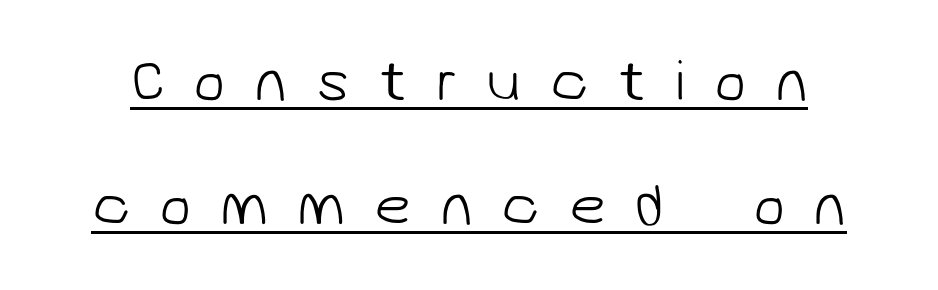
Q: Is the text bold? A: No.
Q: Is the typeface a serif or a sans-serif typeface? A: Sans-serif.
Q: Is the text underlined? A: Yes.
Q: Is the spacing between letters normal or unusually wide? A: Unusually wide.
Q: Is the spacing between lines tight, normal or loose? A: Loose.
Q: Width (condensed, normal, or wide)? A: Normal.
Q: Stroke contrast? A: Low.
Q: x-height? A: Medium.
Q: Monospaced? A: No.
